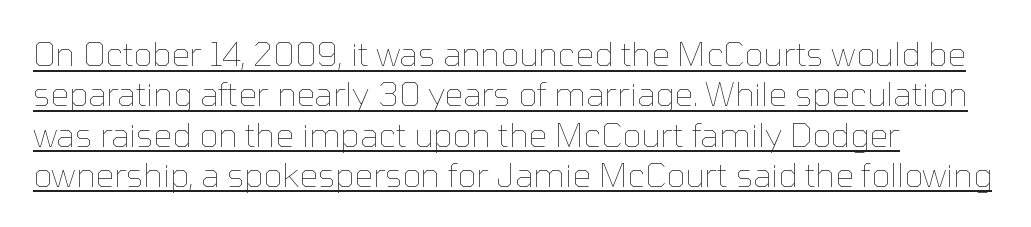
{"italic": "no", "bold": "no", "weight": "thin", "width": "normal", "stroke_contrast": "low", "x_height": "medium", "monospaced": "no", "underline": "yes", "align": "left", "line_spacing_ratio": 1.22, "letter_spacing": "normal", "letter_spacing_em": 0.0, "glyph_px": 33}
